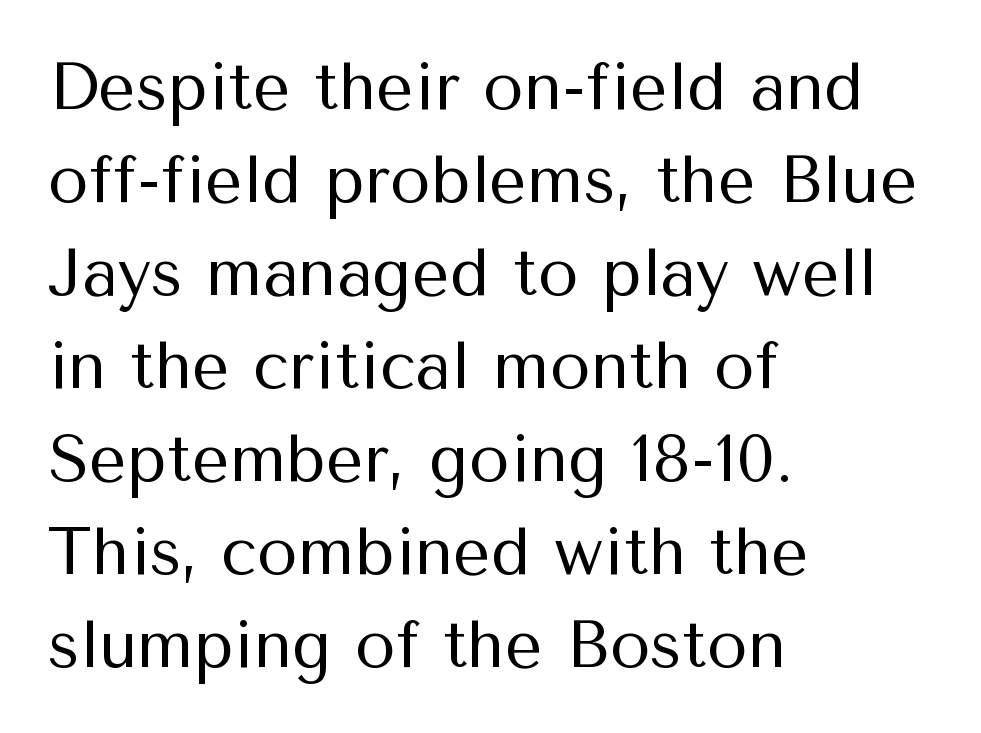
The image shows 66 px regular-weight sans-serif type, upright; set left-aligned, normal line spacing (1.41x), normal letter spacing, not underlined; medium stroke contrast and a medium x-height.
